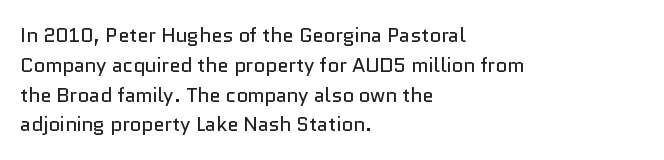
The image shows 20 px text type, upright; set left-aligned, normal line spacing (1.49x), normal letter spacing, not underlined.
